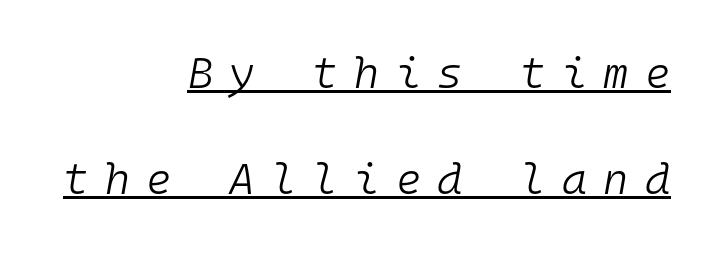
The image shows 43 px light type, italic (leaning right), monospaced; set right-aligned, loose line spacing (2.46x), unusually wide letter spacing (+0.38 em), underlined; low stroke contrast and a medium x-height.
